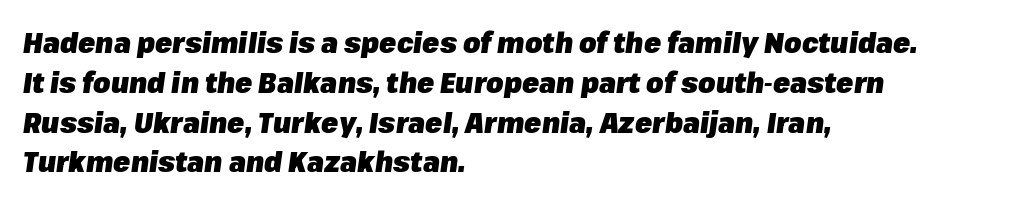
Q: Is the text bold? A: Yes.
Q: Is the text italic (slanted)? A: Yes, it leans right by about 8 degrees.
Q: Is the text underlined? A: No.
Q: How is the paragraph aligned? A: Left-aligned.
Q: Is the spacing between letters normal or unusually wide? A: Normal.
Q: Is the spacing between lines tight, normal or loose? A: Normal.
Q: Width (condensed, normal, or wide)? A: Normal.
Q: Stroke contrast? A: Low.
Q: x-height? A: Medium.
Q: Monospaced? A: No.
